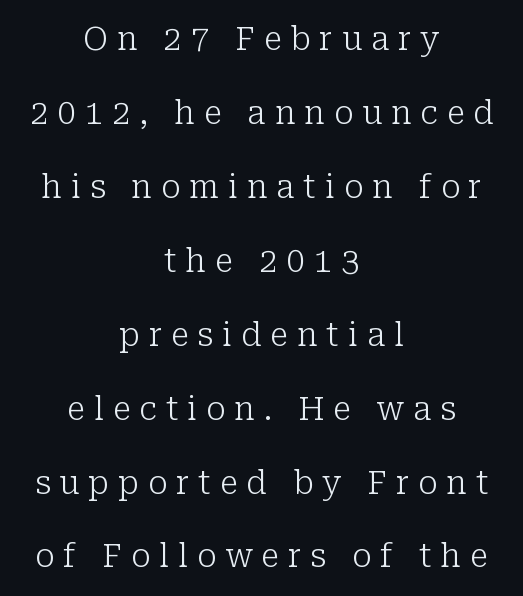
Q: Is the text bold? A: No.
Q: Is the text italic (slanted)? A: No, it is upright.
Q: Is the typeface a serif or a sans-serif typeface? A: Serif.
Q: Is the text underlined? A: No.
Q: How is the paragraph aligned? A: Centered.
Q: Is the spacing between letters normal or unusually wide? A: Unusually wide.
Q: Is the spacing between lines tight, normal or loose? A: Loose.
Q: Width (condensed, normal, or wide)? A: Normal.
Q: Stroke contrast? A: Low.
Q: x-height? A: Medium.
Q: Monospaced? A: No.
